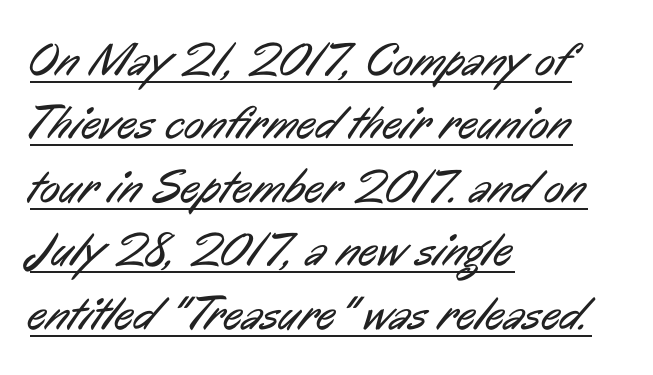
Q: Is the text bold? A: No.
Q: Is the typeface a serif or a sans-serif typeface? A: Sans-serif.
Q: Is the text underlined? A: Yes.
Q: How is the paragraph aligned? A: Left-aligned.
Q: Is the spacing between letters normal or unusually wide? A: Normal.
Q: Is the spacing between lines tight, normal or loose? A: Normal.
Q: Width (condensed, normal, or wide)? A: Condensed.
Q: Stroke contrast? A: Low.
Q: x-height? A: Medium.
Q: Monospaced? A: No.
